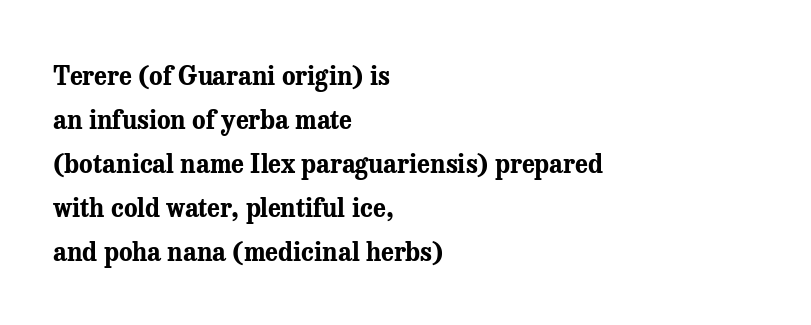
The image shows 25 px bold type, upright; set left-aligned, line spacing 1.76x, normal letter spacing, not underlined.
